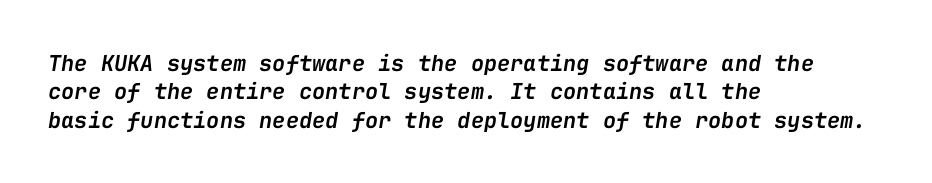
The image shows 22 px text type, italic (leaning right); set left-aligned, normal line spacing (1.29x), normal letter spacing, not underlined.
